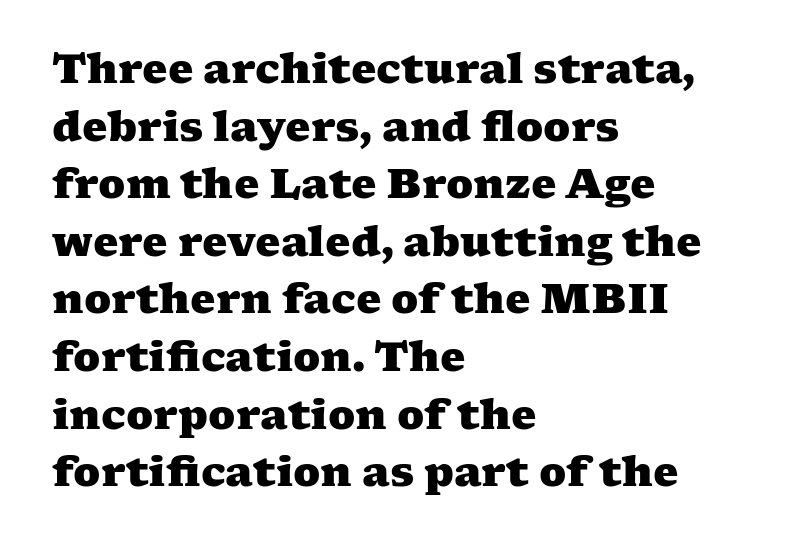
Caption: multi-line text, flush left, ragged right. Caption: standard tracking, unaltered. Look at the stroke-to-counter ratio: heavy, a bold. This block has exactly the height ordinary leading produces. A typesetter would call this proportional, since set widths differ per character. The specimen omits any rule beneath the text block's lines.
